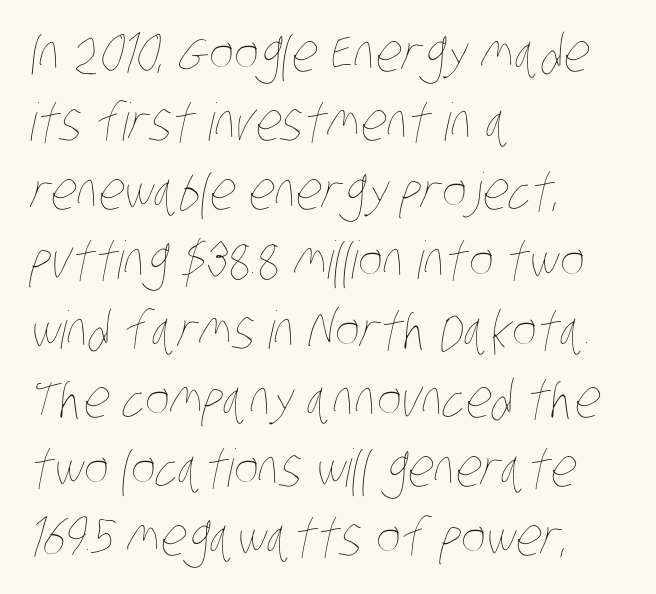
{"bold": "no", "weight": "thin", "width": "condensed", "stroke_contrast": "low", "x_height": "large", "monospaced": "no", "underline": "no", "align": "left", "line_spacing": "normal", "line_spacing_ratio": 1.33, "letter_spacing": "normal", "letter_spacing_em": 0.0, "glyph_px": 52}
